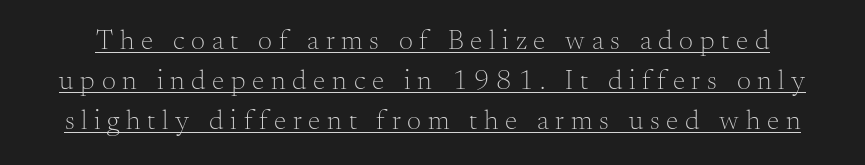
The image shows 28 px light serif type, upright; set normal line spacing (1.42x), unusually wide letter spacing (+0.24 em), underlined; medium stroke contrast and a small x-height.
